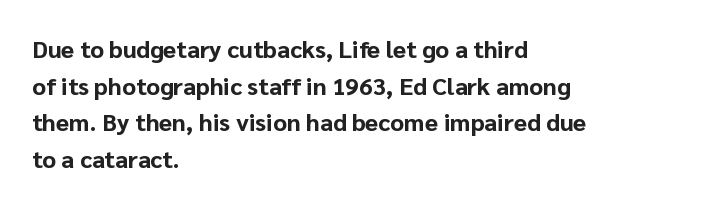
Q: Is the text bold? A: Yes.
Q: Is the text italic (slanted)? A: No, it is upright.
Q: Is the text underlined? A: No.
Q: How is the paragraph aligned? A: Left-aligned.
Q: Is the spacing between letters normal or unusually wide? A: Normal.
Q: Is the spacing between lines tight, normal or loose? A: Normal.
